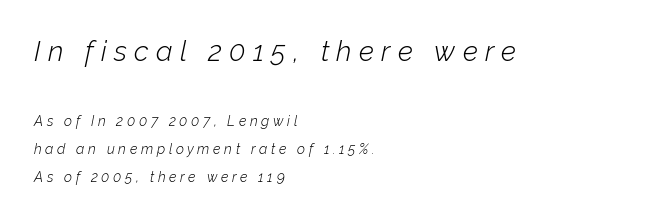
This sample is left-justified, so line endings fall wherever the words run out. The axis of the letterforms is tilted away from vertical. Reading down the column, the eye jumps a long way to each next line. Varying glyph widths throughout — classic text-font behaviour.
